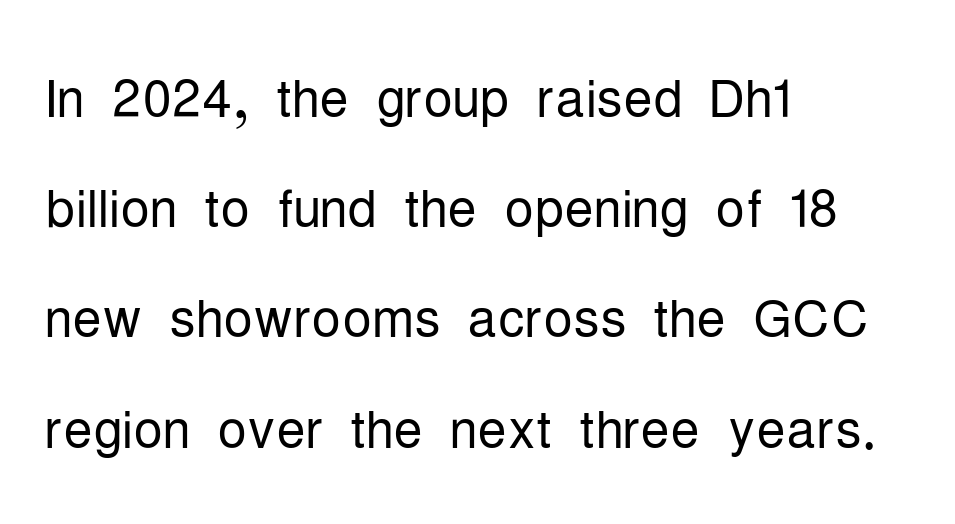
The image shows 73 px light, condensed sans-serif type, upright; set left-aligned, normal line spacing (1.51x), normal letter spacing, not underlined; low stroke contrast and a medium x-height.
